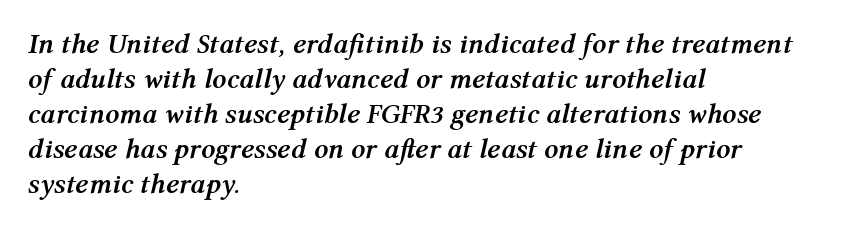
{"italic": "yes", "lean": "right", "slant_degrees": 12, "bold": "yes", "weight": "semibold", "width": "normal", "stroke_contrast": "medium", "x_height": "medium", "monospaced": "no", "underline": "no", "align": "left", "line_spacing": "normal", "line_spacing_ratio": 1.25, "letter_spacing": "normal", "letter_spacing_em": 0.0, "glyph_px": 28}
